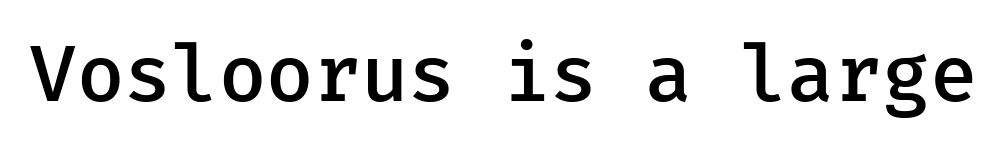
{"serif": "no", "italic": "no", "bold": "semi", "weight": "semibold", "width": "normal", "stroke_contrast": "low", "x_height": "medium", "monospaced": "yes", "underline": "no", "letter_spacing": "normal", "letter_spacing_em": 0.0, "glyph_px": 77}
